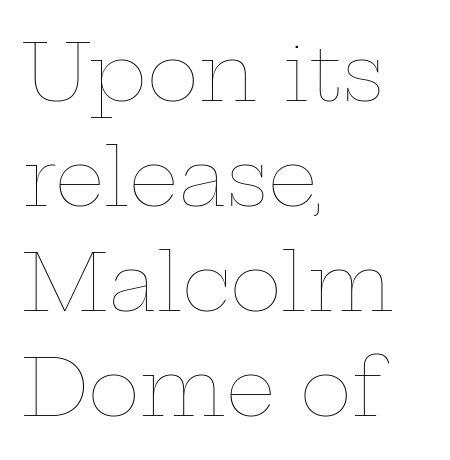
The image shows 79 px thin, wide type, upright; set left-aligned, normal line spacing (1.33x), normal letter spacing, not underlined; low stroke contrast and a medium x-height.
